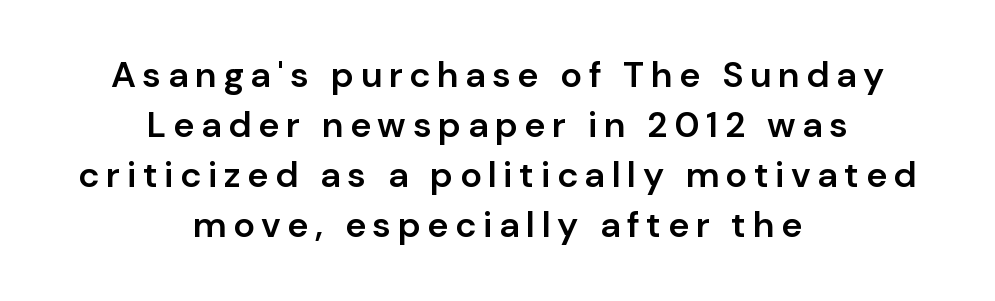
Q: Is the text bold? A: Semi-bold.
Q: Is the text italic (slanted)? A: No, it is upright.
Q: Is the typeface a serif or a sans-serif typeface? A: Sans-serif.
Q: Is the text underlined? A: No.
Q: How is the paragraph aligned? A: Centered.
Q: Is the spacing between lines tight, normal or loose? A: Normal.
Q: Width (condensed, normal, or wide)? A: Normal.
Q: Stroke contrast? A: Low.
Q: x-height? A: Medium.
Q: Monospaced? A: No.
